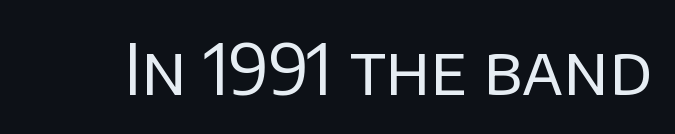
The image shows 69 px regular-weight sans-serif type, upright; set normal letter spacing, not underlined; low stroke contrast and a large x-height.
